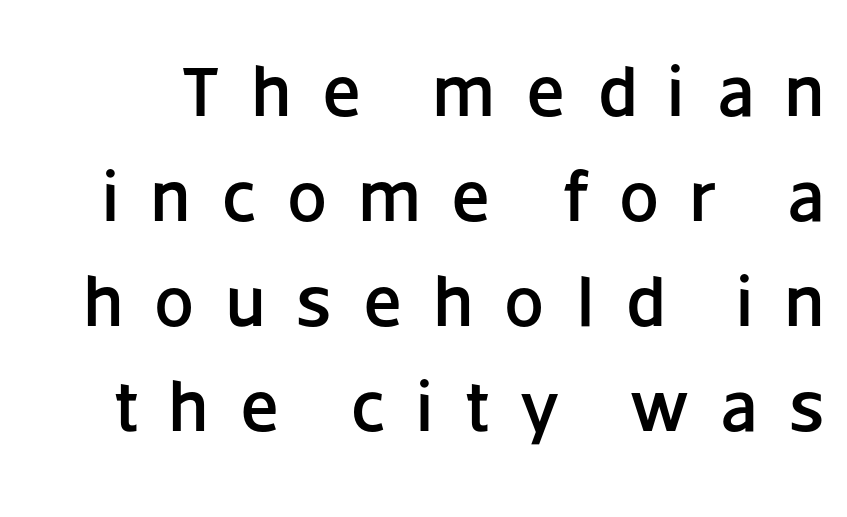
The image shows 71 px sans-serif type, upright; set normal line spacing (1.48x), unusually wide letter spacing (+0.44 em), not underlined; low stroke contrast and a large x-height.
